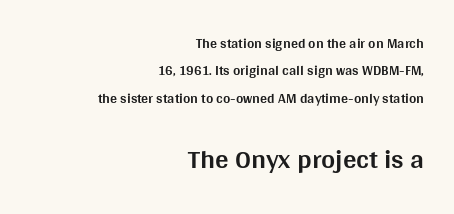
Q: Is the text bold? A: Yes.
Q: Is the text italic (slanted)? A: No, it is upright.
Q: Is the text underlined? A: No.
Q: How is the paragraph aligned? A: Right-aligned.
Q: Is the spacing between letters normal or unusually wide? A: Normal.
Q: Is the spacing between lines tight, normal or loose? A: Loose.
Q: Which block of text is set in a larger size, the first (top) or the second (bottom)? A: The second (bottom) one.
